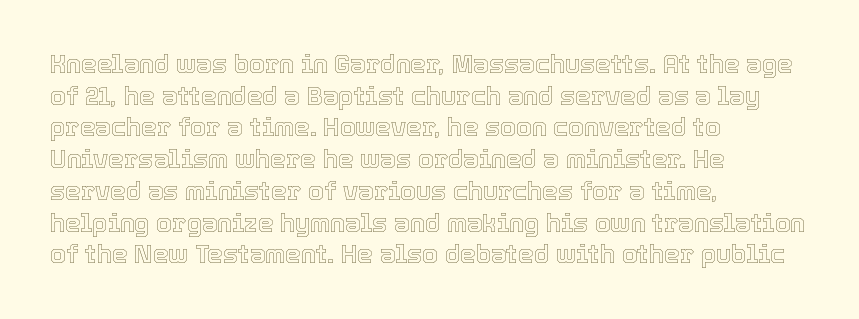
The image shows 25 px text type, upright; set left-aligned, normal line spacing (1.27x), normal letter spacing, not underlined.
